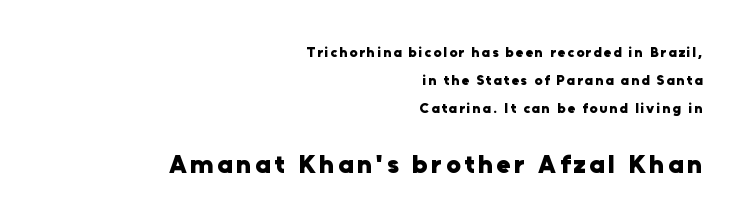
Q: Is the text bold? A: Yes.
Q: Is the text italic (slanted)? A: No, it is upright.
Q: Is the text underlined? A: No.
Q: How is the paragraph aligned? A: Right-aligned.
Q: Is the spacing between lines tight, normal or loose? A: Loose.
Q: Which block of text is set in a larger size, the first (top) or the second (bottom)? A: The second (bottom) one.
